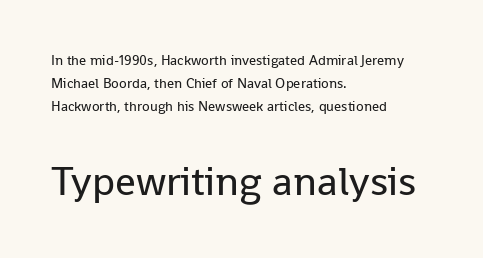
The image shows 41 px regular-weight sans-serif type, upright; set left-aligned, normal line spacing (1.66x), normal letter spacing, not underlined; the second (bottom) block is 2.93x larger; low stroke contrast and a medium x-height.
